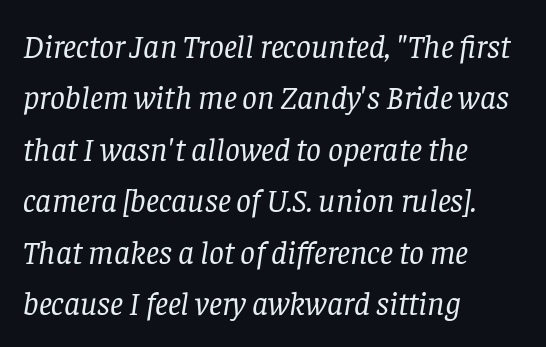
Is this a sans? No — the strokes have serifs. Note the varied advance widths — an 'i' is clearly narrower than an 'm'. The rendering anchors every line to the left-hand side. The words here are not underlined. Counters stay open thanks to moderate or lighter strokes. An italicized treatment has been applied to the whole sample.
